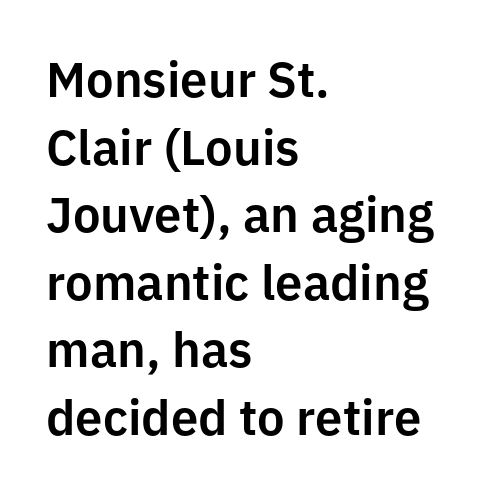
{"serif": "no", "italic": "no", "width": "normal", "stroke_contrast": "low", "x_height": "medium", "monospaced": "no", "underline": "no", "align": "left", "line_spacing": "normal", "line_spacing_ratio": 1.38, "letter_spacing": "normal", "letter_spacing_em": 0.0, "glyph_px": 49}
